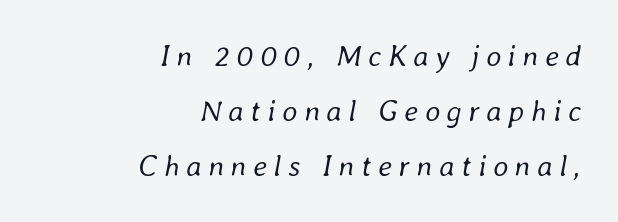
{"italic": "yes", "lean": "right", "slant_degrees": 8, "bold": "no", "weight": "regular", "width": "normal", "stroke_contrast": "low", "x_height": "medium", "monospaced": "no", "underline": "no", "align": "right", "line_spacing_ratio": 1.84, "letter_spacing": "wide", "letter_spacing_em": 0.22, "glyph_px": 30}
